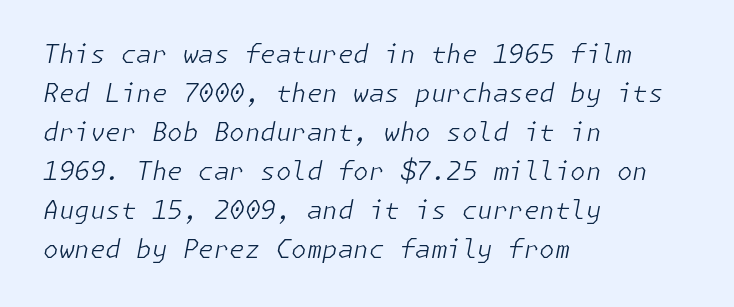
Stems here are at most as thick as an everyday book face. In CSS terms this would be text-align: left. Rendered with sloped, italic letterforms. Evenly set lines give the paragraph a standard silhouette. No word sits above an underline. The rendering keeps characters at their native spacing.
